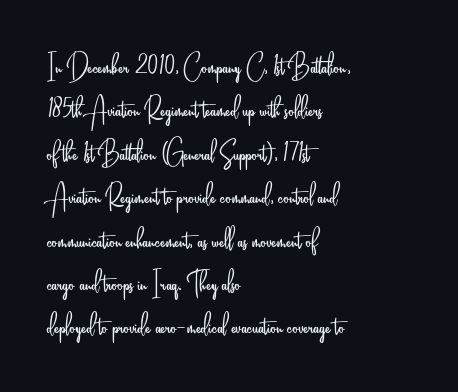
Q: Is the text bold? A: No.
Q: Is the typeface a serif or a sans-serif typeface? A: Sans-serif.
Q: Is the text underlined? A: No.
Q: How is the paragraph aligned? A: Left-aligned.
Q: Is the spacing between letters normal or unusually wide? A: Normal.
Q: Width (condensed, normal, or wide)? A: Condensed.
Q: Stroke contrast? A: Low.
Q: x-height? A: Small.
Q: Monospaced? A: No.
